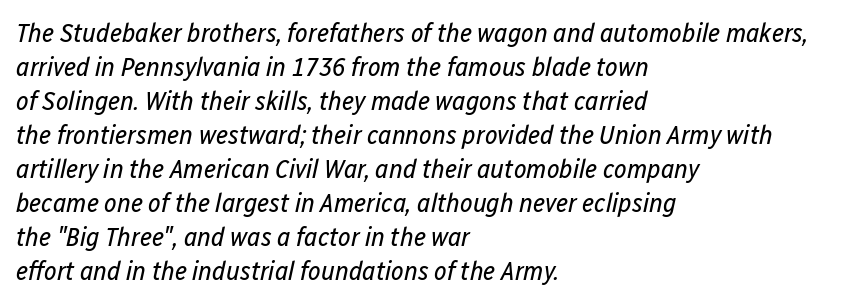
{"italic": "yes", "lean": "right", "slant_degrees": 12, "bold": "no", "underline": "no", "align": "left", "line_spacing": "normal", "line_spacing_ratio": 1.26, "letter_spacing": "normal", "letter_spacing_em": 0.0, "glyph_px": 27}
